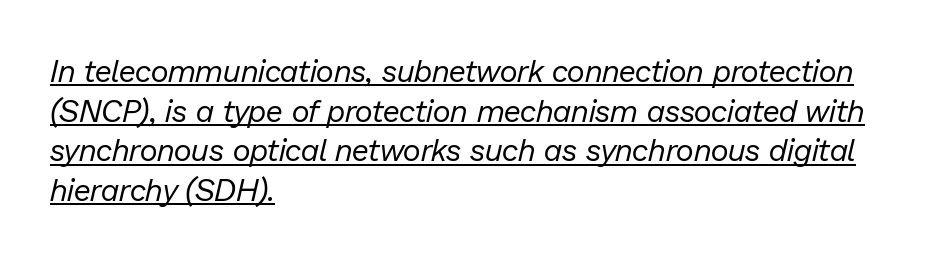
{"italic": "yes", "lean": "right", "slant_degrees": 13, "bold": "no", "weight": "regular", "width": "normal", "stroke_contrast": "low", "x_height": "medium", "monospaced": "no", "underline": "yes", "align": "left", "line_spacing": "normal", "line_spacing_ratio": 1.28, "letter_spacing": "normal", "letter_spacing_em": 0.0, "glyph_px": 31}
